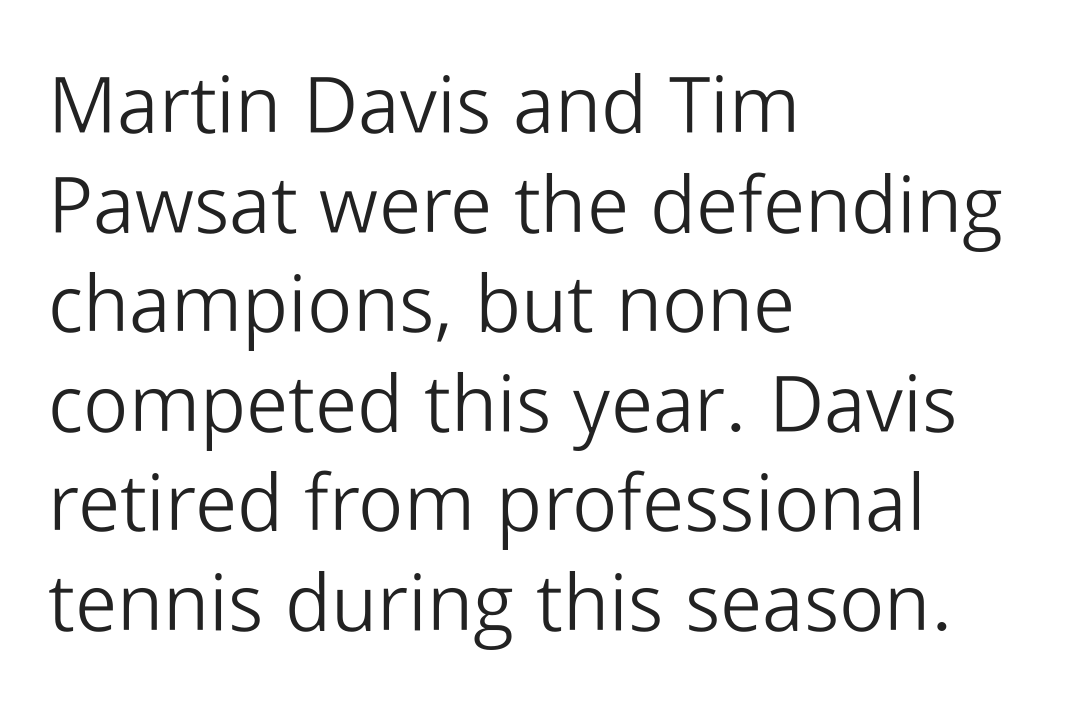
Varying glyph widths throughout — classic text-font behaviour. Students, observe: this is what conventionally led text looks like. Beneath every word, the page is bare. Nobody touched the tracking dial on this one. Posture: upright roman.
